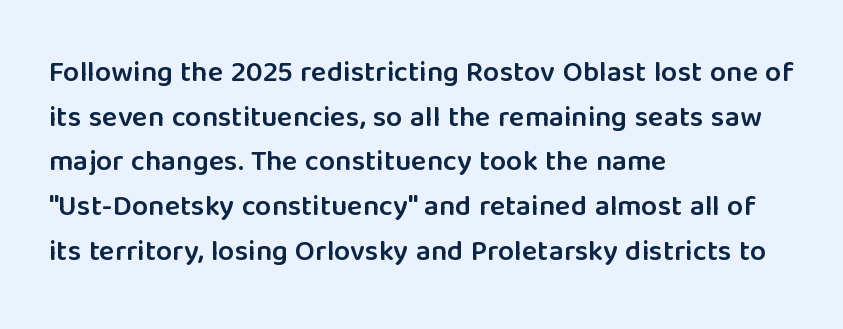
The image shows 29 px semibold sans-serif type, upright; set left-aligned, normal line spacing (1.54x), normal letter spacing, not underlined; low stroke contrast and a medium x-height.
